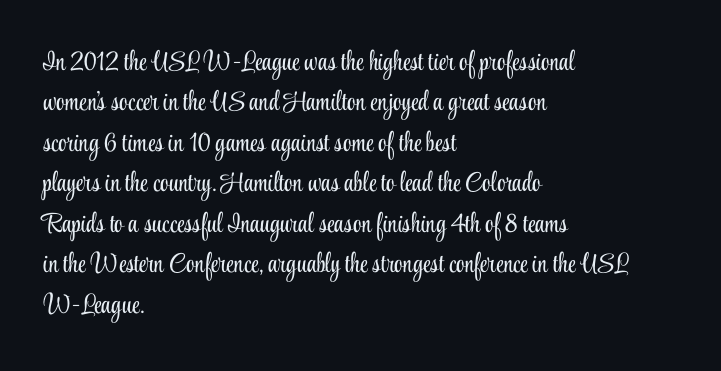
The passage shown stacks its lines at a standard gap. Students, note that the glyphs here touch the page at normal intervals. This reads as an unemphasized weight, regular at the heaviest. Typeset ragged right — the left edge is the straight one.
